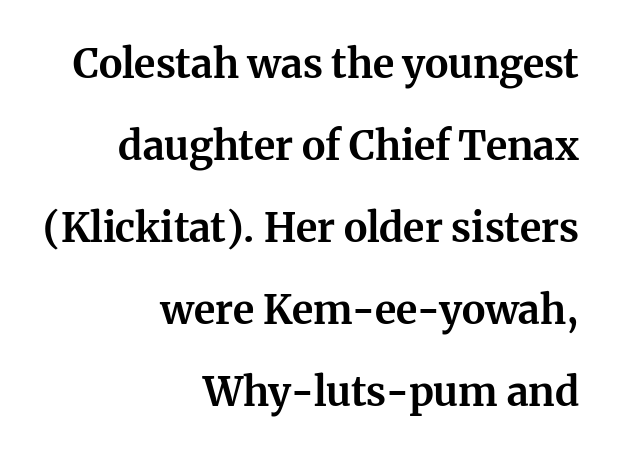
What stands out about the letter spacing? Nothing — it is the standard amount. Leftover space on each line is placed entirely before the opening word. You could fit nearly another row in the gap between these rows. Underline: absent.
